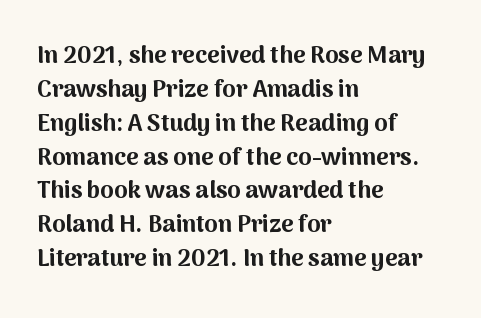
Q: Is the text bold? A: Yes.
Q: Is the text italic (slanted)? A: No, it is upright.
Q: Is the text underlined? A: No.
Q: How is the paragraph aligned? A: Left-aligned.
Q: Is the spacing between letters normal or unusually wide? A: Normal.
Q: Is the spacing between lines tight, normal or loose? A: Normal.
